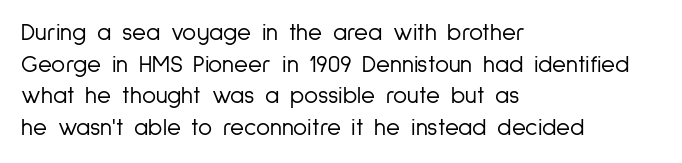
Q: Is the text bold? A: No.
Q: Is the text italic (slanted)? A: No, it is upright.
Q: Is the text underlined? A: No.
Q: How is the paragraph aligned? A: Left-aligned.
Q: Is the spacing between letters normal or unusually wide? A: Normal.
Q: Is the spacing between lines tight, normal or loose? A: Normal.
